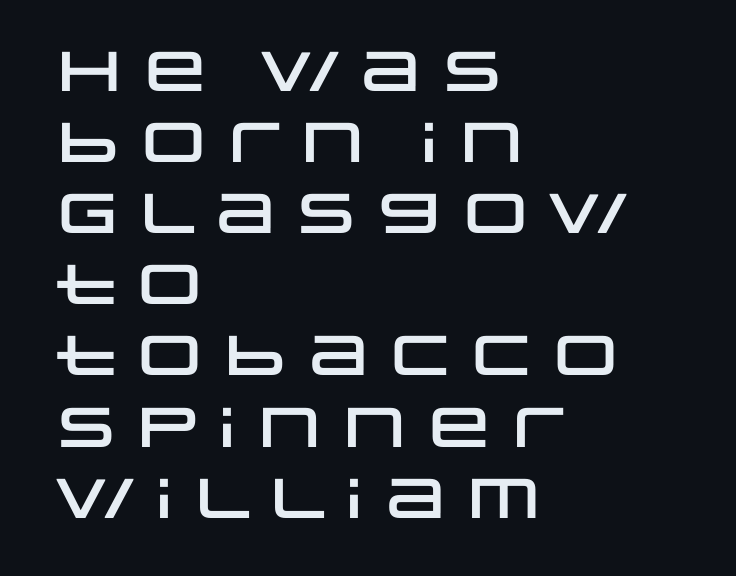
{"serif": "no", "italic": "no", "width": "wide", "stroke_contrast": "low", "x_height": "large", "monospaced": "no", "underline": "no", "align": "left", "line_spacing": "normal", "line_spacing_ratio": 1.27, "letter_spacing": "normal", "letter_spacing_em": 0.0, "glyph_px": 56}
